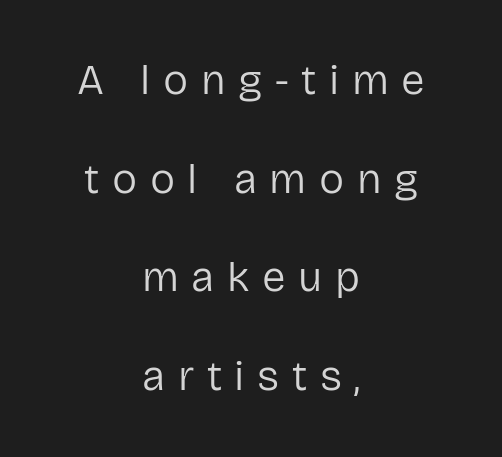
The image shows 42 px regular-weight sans-serif type, upright; set centered, loose line spacing (2.35x), unusually wide letter spacing (+0.3 em), not underlined; low stroke contrast and a medium x-height.
